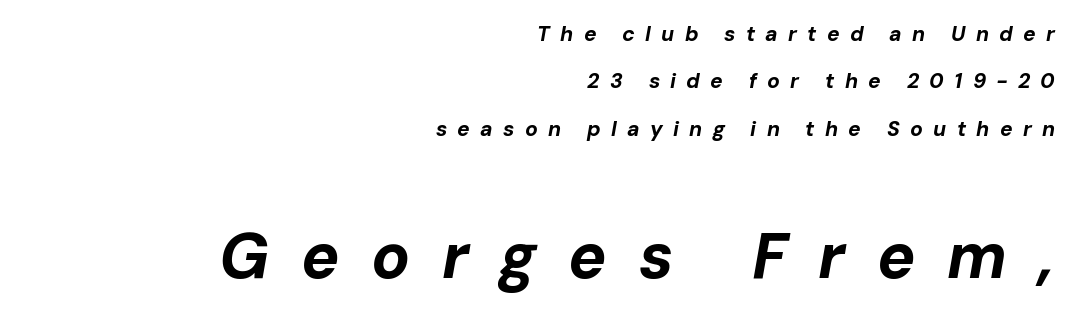
The image shows 64 px bold type, italic (leaning right); set right-aligned, loose line spacing (2.26x), unusually wide letter spacing (+0.49 em), not underlined; the second (bottom) block is 3.05x larger; low stroke contrast and a medium x-height.
